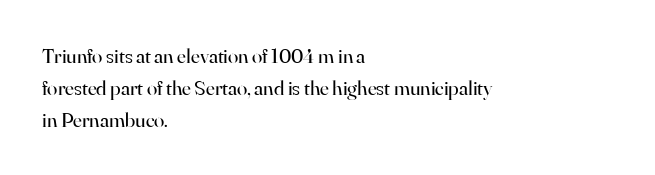
{"italic": "no", "bold": "no", "underline": "no", "align": "left", "line_spacing": "normal", "line_spacing_ratio": 1.52, "letter_spacing": "normal", "letter_spacing_em": 0.0, "glyph_px": 21}
